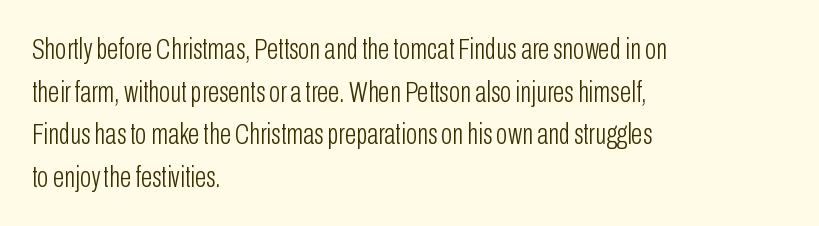
The image shows 30 px light, condensed sans-serif type, upright; set left-aligned, normal line spacing (1.42x), normal letter spacing, not underlined; low stroke contrast and a medium x-height.
